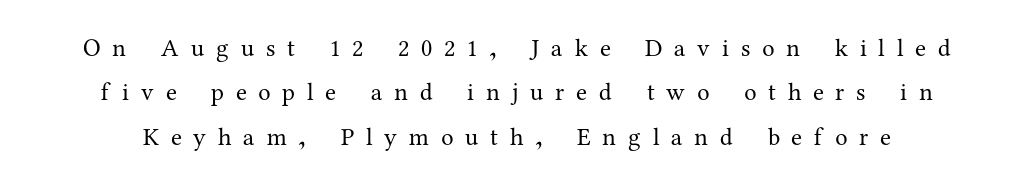
The zone under the glyphs is completely vacant. There is plenty of visible air inserted between adjacent glyphs. Upright lettering throughout. Unbolded letterforms with no extra heft.
